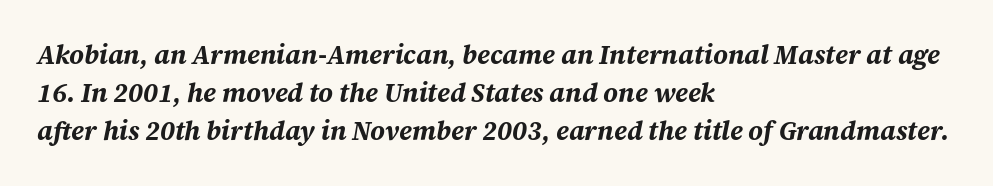
Yep, that's italic — everything's leaning. Normally led — the rows are evenly, conventionally spaced. The letterforms sit shoulder to shoulder at normal distance. These lines stack with their left ends in a neat column. Underlining? Definitely not there.
